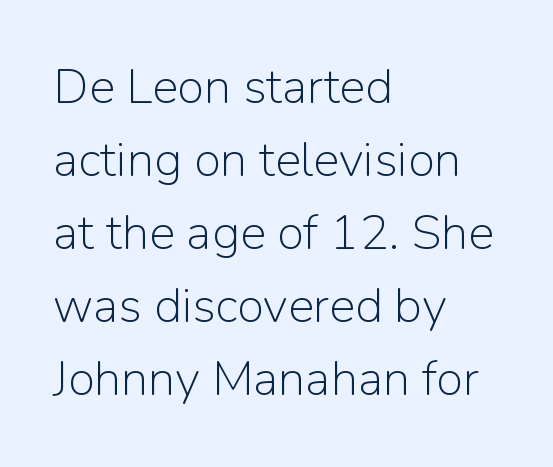
The image shows 49 px light sans-serif type, upright; set left-aligned, normal line spacing (1.49x), normal letter spacing, not underlined; low stroke contrast and a medium x-height.
